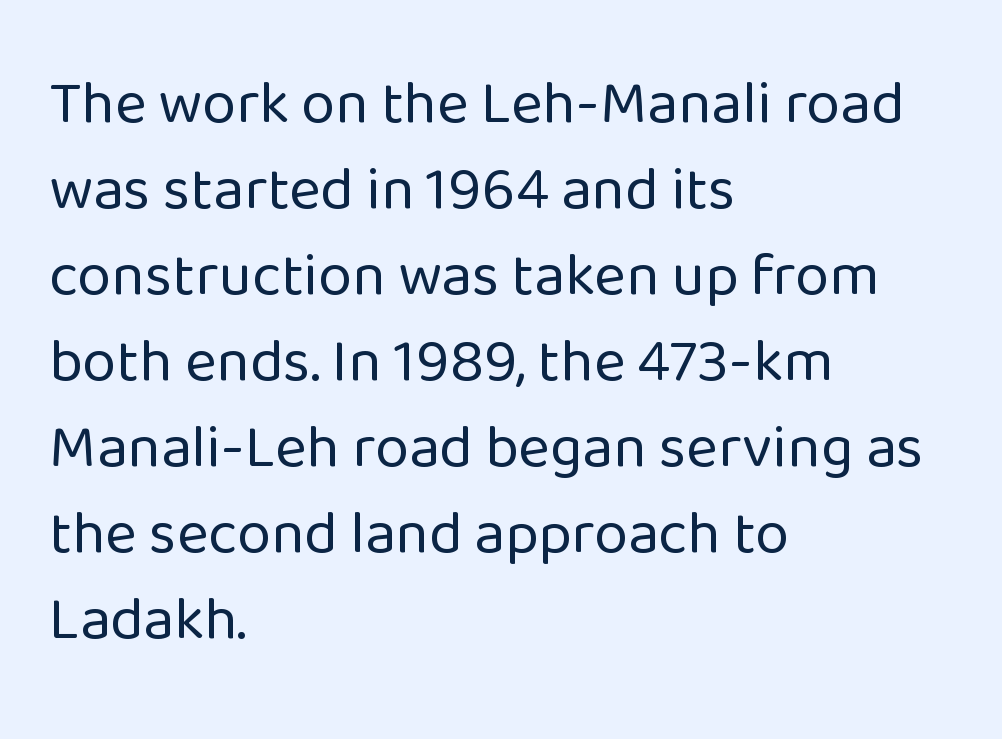
Q: Is the text bold? A: No.
Q: Is the text italic (slanted)? A: No, it is upright.
Q: Is the typeface a serif or a sans-serif typeface? A: Sans-serif.
Q: Is the text underlined? A: No.
Q: How is the paragraph aligned? A: Left-aligned.
Q: Is the spacing between letters normal or unusually wide? A: Normal.
Q: Is the spacing between lines tight, normal or loose? A: Normal.
Q: Width (condensed, normal, or wide)? A: Normal.
Q: Stroke contrast? A: Low.
Q: x-height? A: Medium.
Q: Monospaced? A: No.
